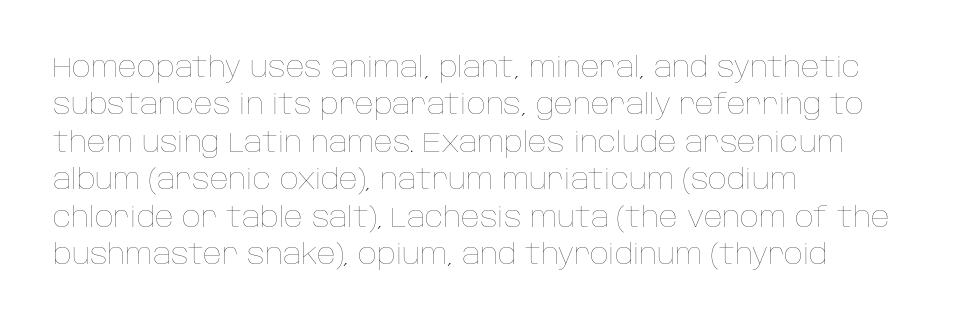
A roman cut, with each character standing at attention. The letters advance in unequal steps, a hallmark of proportional type. Vertically, the passage feels balanced, rows spaced as you'd expect. Spacing between characters is what you'd get straight out of the box. Stem width sits at or under what a default text font uses.
